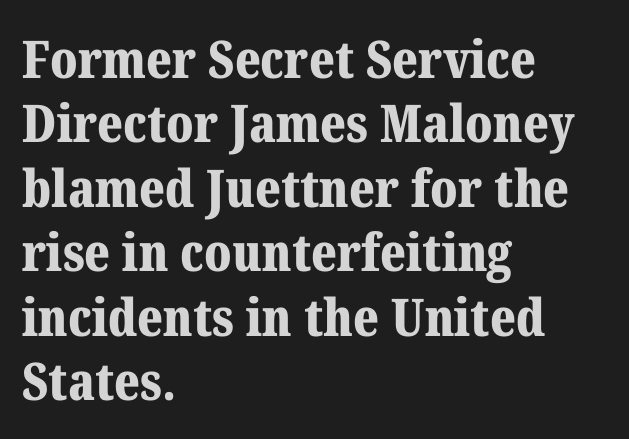
{"serif": "yes", "italic": "no", "bold": "yes", "weight": "bold", "width": "normal", "stroke_contrast": "medium", "x_height": "medium", "monospaced": "no", "underline": "no", "align": "left", "line_spacing_ratio": 1.24, "letter_spacing": "normal", "letter_spacing_em": 0.0, "glyph_px": 52}
